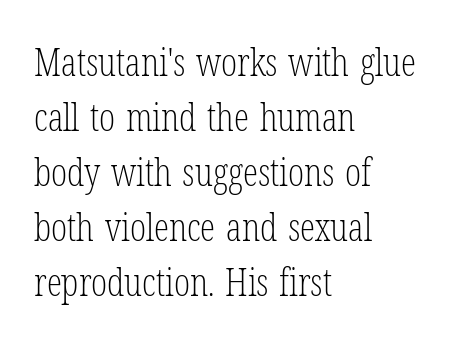
{"serif": "yes", "italic": "no", "bold": "no", "weight": "light", "width": "condensed", "stroke_contrast": "low", "x_height": "medium", "monospaced": "no", "underline": "no", "align": "left", "line_spacing": "normal", "line_spacing_ratio": 1.45, "letter_spacing": "normal", "letter_spacing_em": 0.0, "glyph_px": 38}
